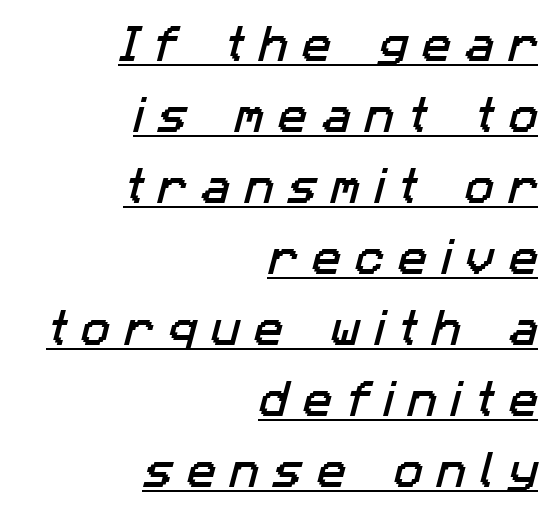
Q: Is the typeface a serif or a sans-serif typeface? A: Sans-serif.
Q: Is the text underlined? A: Yes.
Q: How is the paragraph aligned? A: Right-aligned.
Q: Is the spacing between letters normal or unusually wide? A: Unusually wide.
Q: Width (condensed, normal, or wide)? A: Normal.
Q: Stroke contrast? A: Low.
Q: x-height? A: Medium.
Q: Monospaced? A: No.
